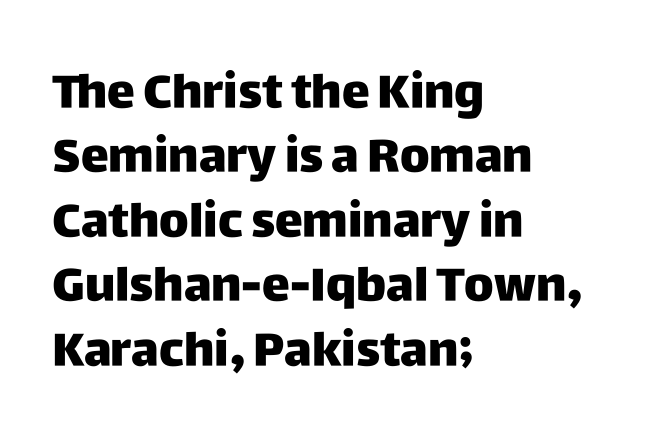
The image shows 47 px sans-serif type, upright; set left-aligned, normal line spacing (1.37x), normal letter spacing, not underlined; low stroke contrast and a large x-height.
